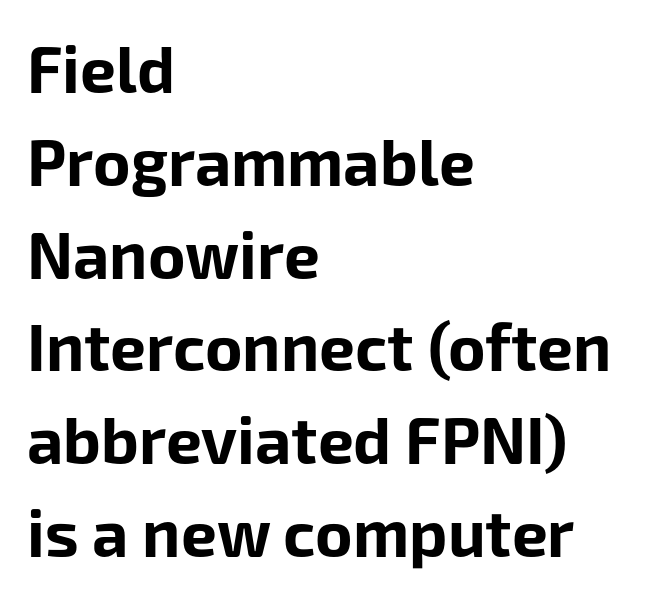
{"serif": "no", "italic": "no", "bold": "yes", "weight": "bold", "width": "normal", "stroke_contrast": "low", "x_height": "medium", "monospaced": "no", "underline": "no", "align": "left", "line_spacing": "normal", "line_spacing_ratio": 1.45, "letter_spacing": "normal", "letter_spacing_em": 0.0, "glyph_px": 64}
